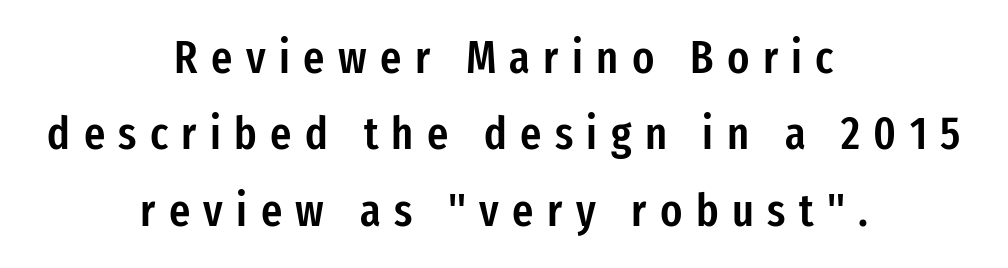
The image shows 46 px semibold, condensed sans-serif type, upright; set centered, normal line spacing (1.66x), unusually wide letter spacing (+0.29 em), not underlined; low stroke contrast and a medium x-height.
